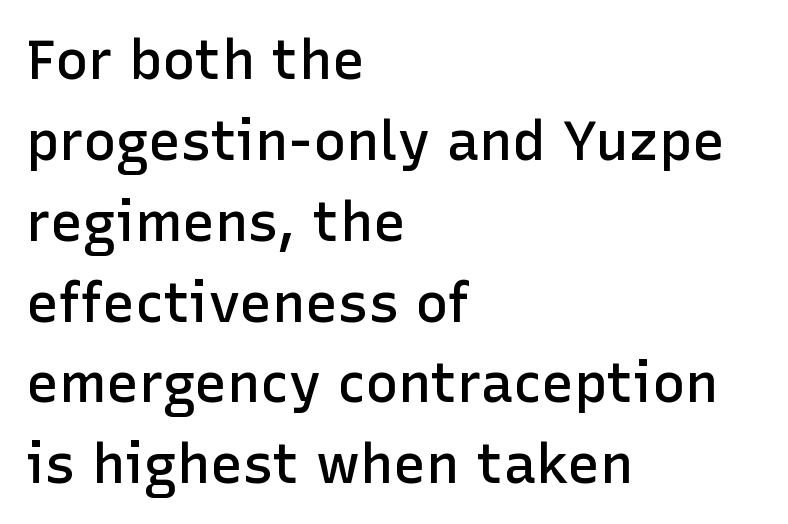
The image shows 55 px semibold sans-serif type, upright; set left-aligned, normal line spacing (1.47x), normal letter spacing, not underlined; low stroke contrast and a medium x-height.
